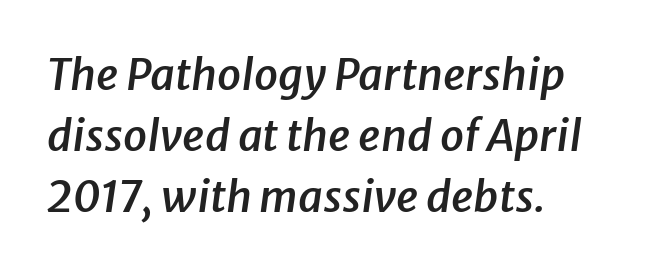
The image shows 43 px semibold type, italic (leaning right); set left-aligned, normal line spacing (1.42x), normal letter spacing, not underlined; low stroke contrast and a medium x-height.
